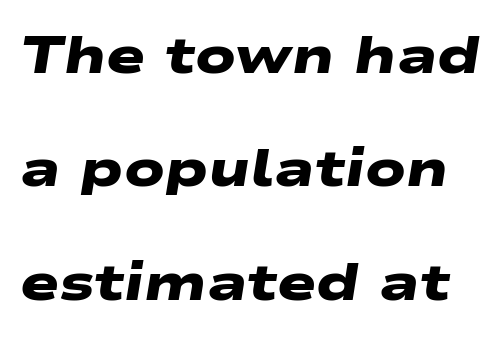
The image shows 52 px heavy, wide sans-serif type; set loose line spacing (2.18x), normal letter spacing, not underlined; low stroke contrast and a medium x-height.
